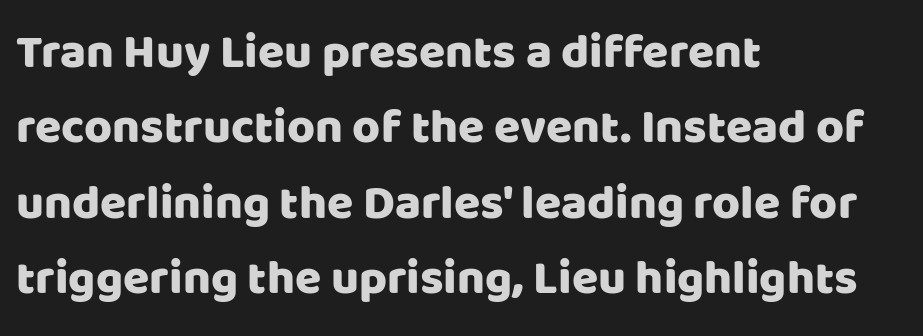
Q: Is the text italic (slanted)? A: No, it is upright.
Q: Is the typeface a serif or a sans-serif typeface? A: Sans-serif.
Q: Is the text underlined? A: No.
Q: How is the paragraph aligned? A: Left-aligned.
Q: Is the spacing between letters normal or unusually wide? A: Normal.
Q: Is the spacing between lines tight, normal or loose? A: Normal.
Q: Width (condensed, normal, or wide)? A: Normal.
Q: Stroke contrast? A: Low.
Q: x-height? A: Large.
Q: Monospaced? A: No.
